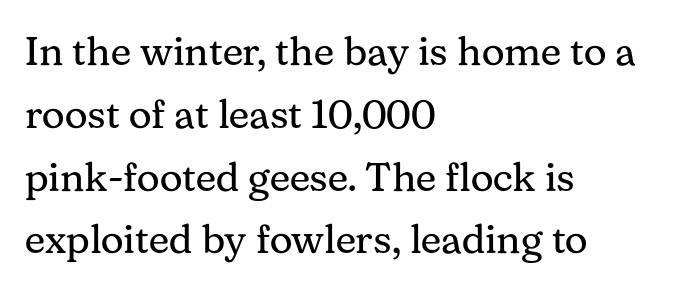
{"serif": "yes", "italic": "no", "bold": "no", "weight": "regular", "width": "normal", "stroke_contrast": "medium", "x_height": "medium", "monospaced": "no", "underline": "no", "align": "left", "line_spacing": "normal", "line_spacing_ratio": 1.57, "letter_spacing": "normal", "letter_spacing_em": 0.0, "glyph_px": 40}
